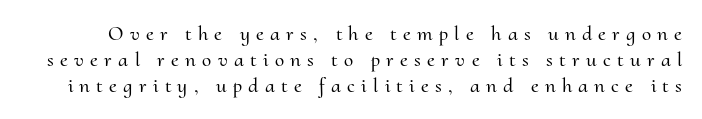
The image shows 21 px text type, upright; set line spacing 1.23x, unusually wide letter spacing (+0.3 em), not underlined.
